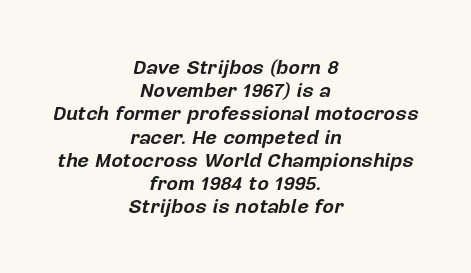
Q: Is the text bold? A: Yes.
Q: Is the text italic (slanted)? A: Yes, it leans right by about 12 degrees.
Q: Is the text underlined? A: No.
Q: How is the paragraph aligned? A: Centered.
Q: Is the spacing between letters normal or unusually wide? A: Normal.
